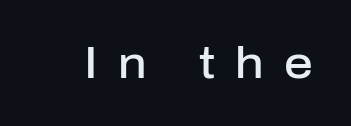
Tall strokes in this sample are plumb rather than angled. Caption: semibold face, moderately heavy strokes. Spacing between characters has been opened up far beyond the box default. Note the varied advance widths — an 'i' is clearly narrower than an 'm'. The gap between lines stays unmarked. The letters carry no serifs — their stems end cleanly without finishing strokes.
